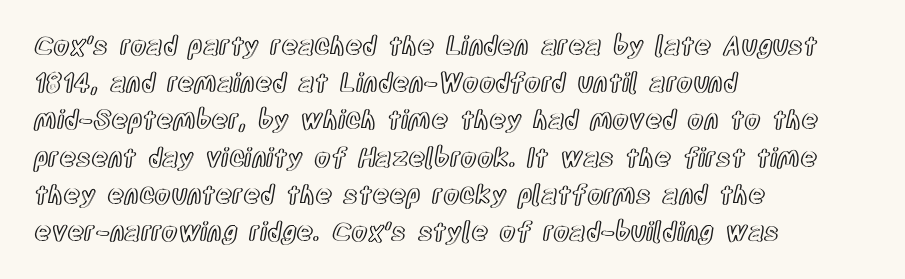
The passage is arranged the way most books set body copy — flush left. No extra tracking has been applied to these lines. The leading is moderate, giving the passage an even texture. The specimen omits any rule beneath the text block's lines.
